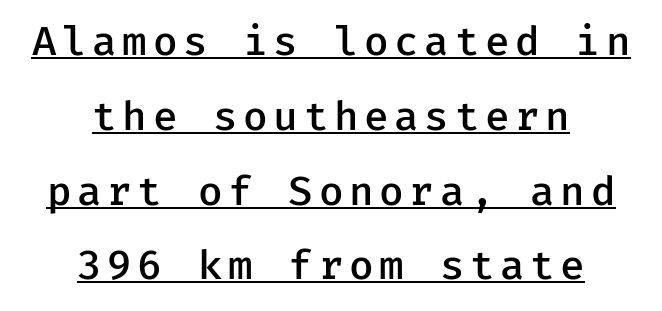
Q: Is the text bold? A: Semi-bold.
Q: Is the text italic (slanted)? A: No, it is upright.
Q: Is the typeface a serif or a sans-serif typeface? A: Sans-serif.
Q: Is the text underlined? A: Yes.
Q: How is the paragraph aligned? A: Centered.
Q: Width (condensed, normal, or wide)? A: Normal.
Q: Stroke contrast? A: Low.
Q: x-height? A: Medium.
